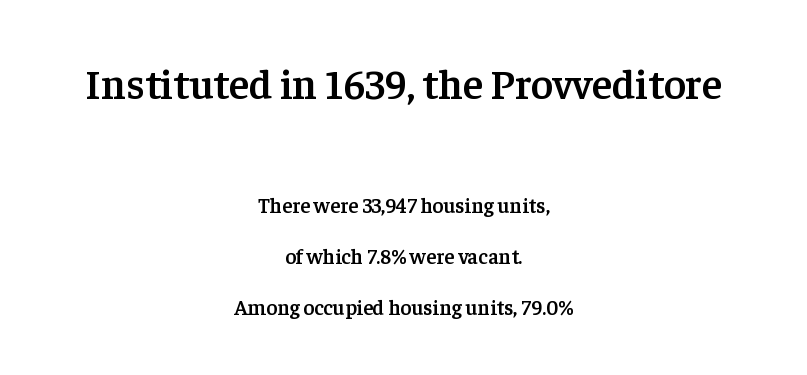
Q: Is the text bold? A: Semi-bold.
Q: Is the text italic (slanted)? A: No, it is upright.
Q: Is the typeface a serif or a sans-serif typeface? A: Serif.
Q: Is the text underlined? A: No.
Q: How is the paragraph aligned? A: Centered.
Q: Is the spacing between letters normal or unusually wide? A: Normal.
Q: Is the spacing between lines tight, normal or loose? A: Loose.
Q: Which block of text is set in a larger size, the first (top) or the second (bottom)? A: The first (top) one.
Q: Width (condensed, normal, or wide)? A: Normal.
Q: Stroke contrast? A: Low.
Q: x-height? A: Medium.
Q: Monospaced? A: No.
